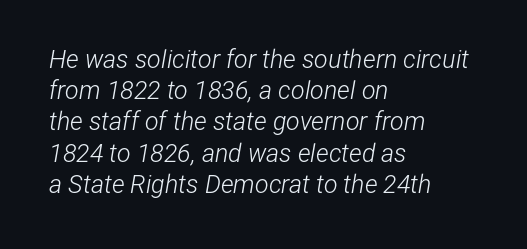
Q: Is the text bold? A: No.
Q: Is the text italic (slanted)? A: Yes, it leans right by about 12 degrees.
Q: Is the text underlined? A: No.
Q: How is the paragraph aligned? A: Left-aligned.
Q: Is the spacing between letters normal or unusually wide? A: Normal.
Q: Is the spacing between lines tight, normal or loose? A: Normal.
